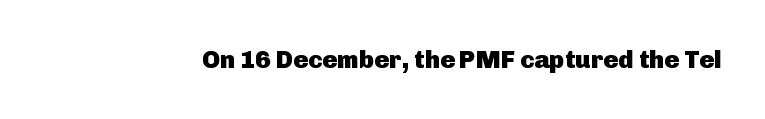
Q: Is the text bold? A: Yes.
Q: Is the text italic (slanted)? A: No, it is upright.
Q: Is the text underlined? A: No.
Q: Is the spacing between letters normal or unusually wide? A: Normal.
